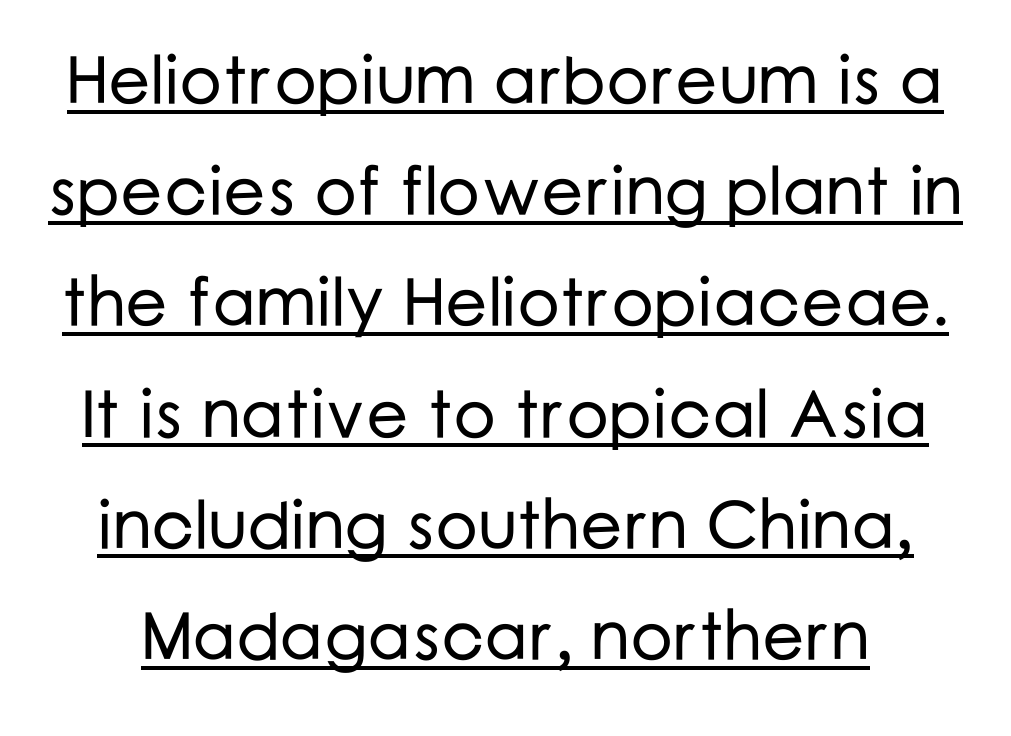
{"serif": "no", "italic": "no", "width": "normal", "stroke_contrast": "low", "x_height": "medium", "monospaced": "no", "underline": "yes", "line_spacing": "normal", "line_spacing_ratio": 1.66, "letter_spacing": "normal", "letter_spacing_em": 0.0, "glyph_px": 67}
